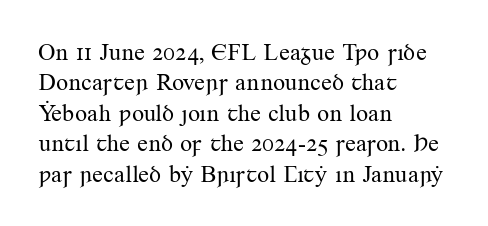
Q: Is the text bold? A: No.
Q: Is the text italic (slanted)? A: No, it is upright.
Q: Is the text underlined? A: No.
Q: How is the paragraph aligned? A: Left-aligned.
Q: Is the spacing between letters normal or unusually wide? A: Normal.
Q: Is the spacing between lines tight, normal or loose? A: Normal.
